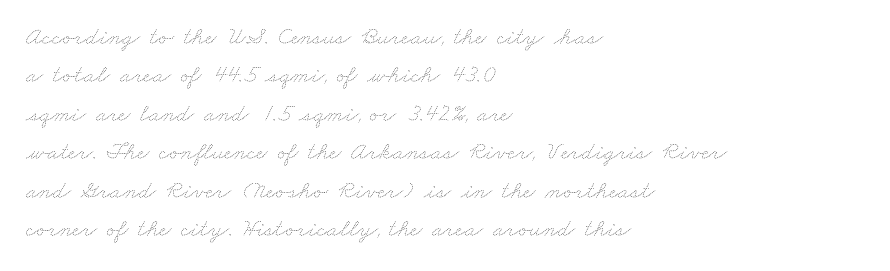
Q: Is the text bold? A: No.
Q: Is the text underlined? A: No.
Q: How is the paragraph aligned? A: Left-aligned.
Q: Is the spacing between letters normal or unusually wide? A: Normal.
Q: Is the spacing between lines tight, normal or loose? A: Normal.
